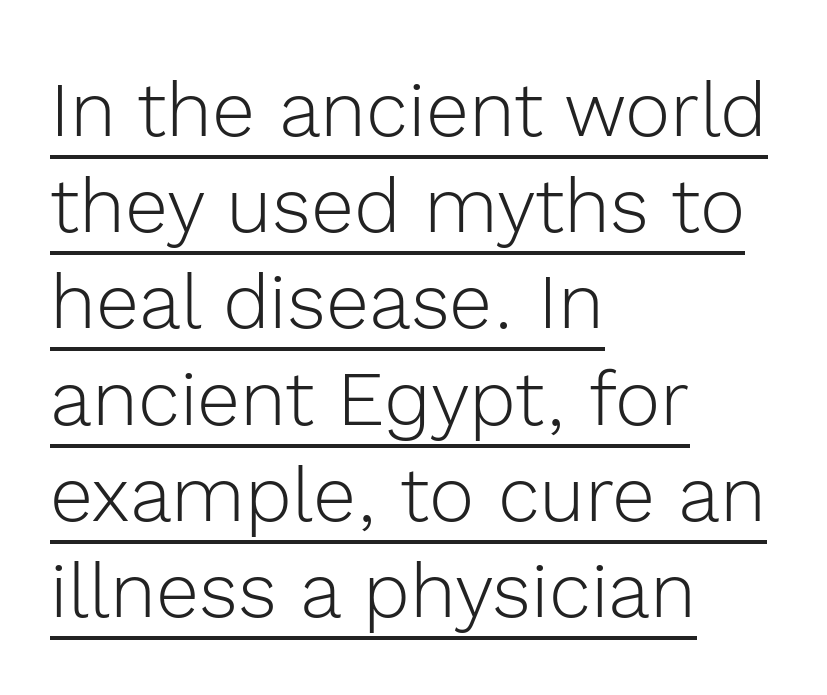
{"serif": "no", "italic": "no", "bold": "no", "weight": "light", "width": "normal", "x_height": "medium", "monospaced": "no", "underline": "yes", "align": "left", "line_spacing": "normal", "line_spacing_ratio": 1.25, "letter_spacing": "normal", "letter_spacing_em": 0.0, "glyph_px": 77}
